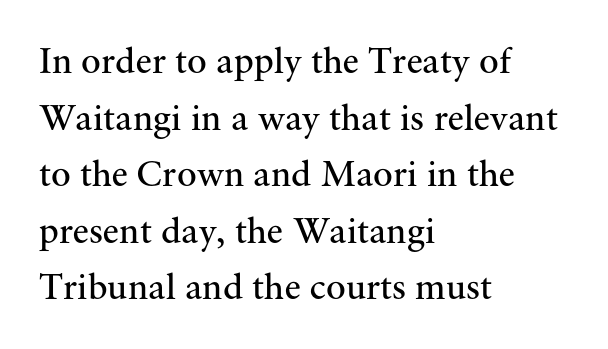
Italic: no, the glyphs are upright roman. Serif or sans? Serif — the stroke terminals have little feet. These lines are set flush left with a ragged right edge. A clean baseline with only descenders dipping below it. The characters are drawn with everyday or finer stroke widths.
